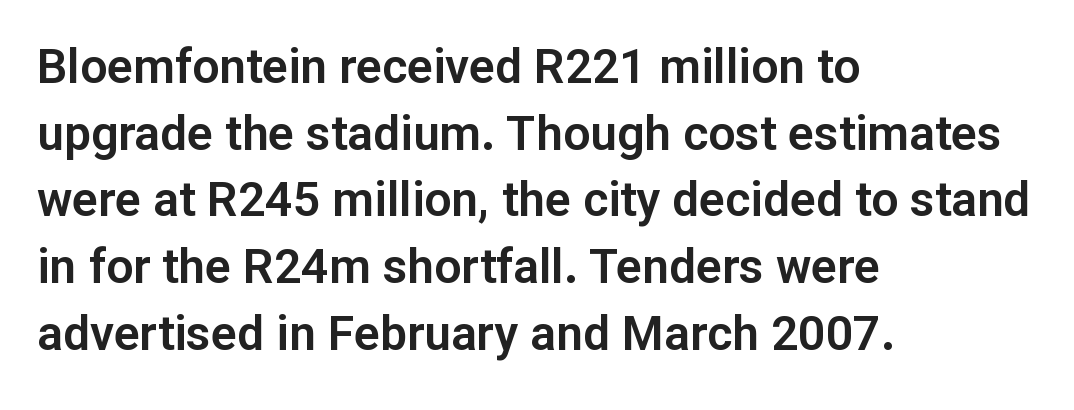
The image shows 48 px sans-serif type, upright; set left-aligned, normal line spacing (1.39x), normal letter spacing, not underlined; low stroke contrast and a medium x-height.
